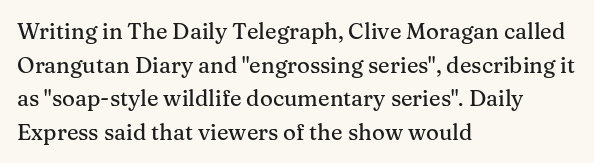
One glance says typical: line gaps are just what's usual. The letters stand upright; this is a roman face. The gap between lines stays unmarked. These lines keep a tight, regular rhythm from letter to letter. Casual observation: everything's shoved over to the left.
